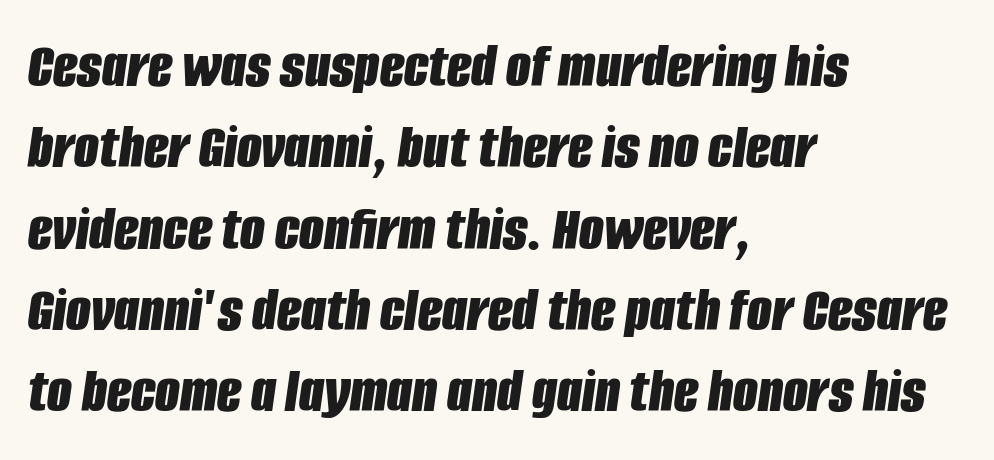
The image shows 64 px bold, condensed type, italic (leaning right); set left-aligned, normal line spacing (1.27x), normal letter spacing, not underlined; low stroke contrast and a large x-height.
